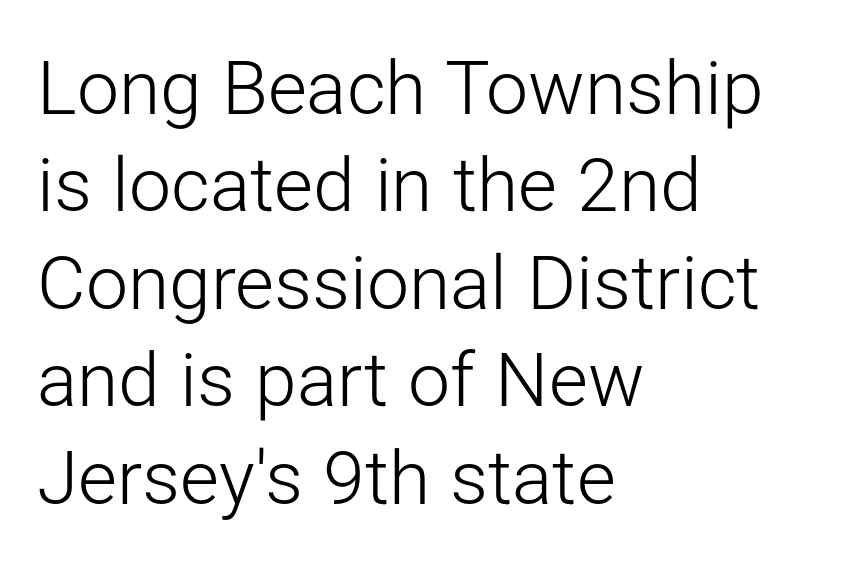
{"serif": "no", "italic": "no", "bold": "no", "weight": "light", "width": "normal", "stroke_contrast": "low", "x_height": "medium", "monospaced": "no", "underline": "no", "align": "left", "line_spacing": "normal", "line_spacing_ratio": 1.3, "letter_spacing": "normal", "letter_spacing_em": 0.0, "glyph_px": 75}
